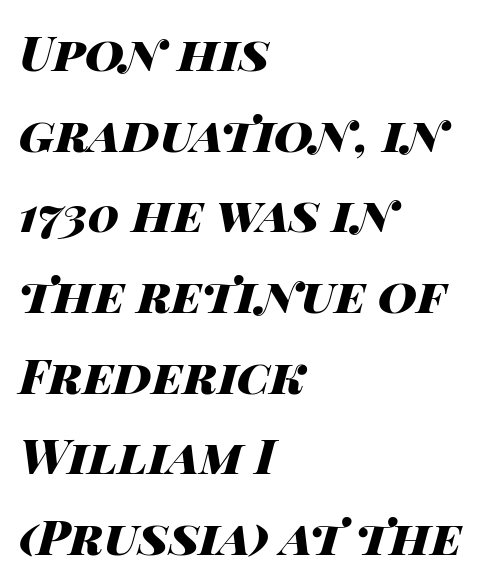
Q: Is the text bold? A: Yes.
Q: Is the text italic (slanted)? A: Yes, it leans right by about 14 degrees.
Q: Is the text underlined? A: No.
Q: How is the paragraph aligned? A: Left-aligned.
Q: Is the spacing between letters normal or unusually wide? A: Normal.
Q: Is the spacing between lines tight, normal or loose? A: Normal.
Q: Width (condensed, normal, or wide)? A: Wide.
Q: Stroke contrast? A: High.
Q: x-height? A: Large.
Q: Monospaced? A: No.
